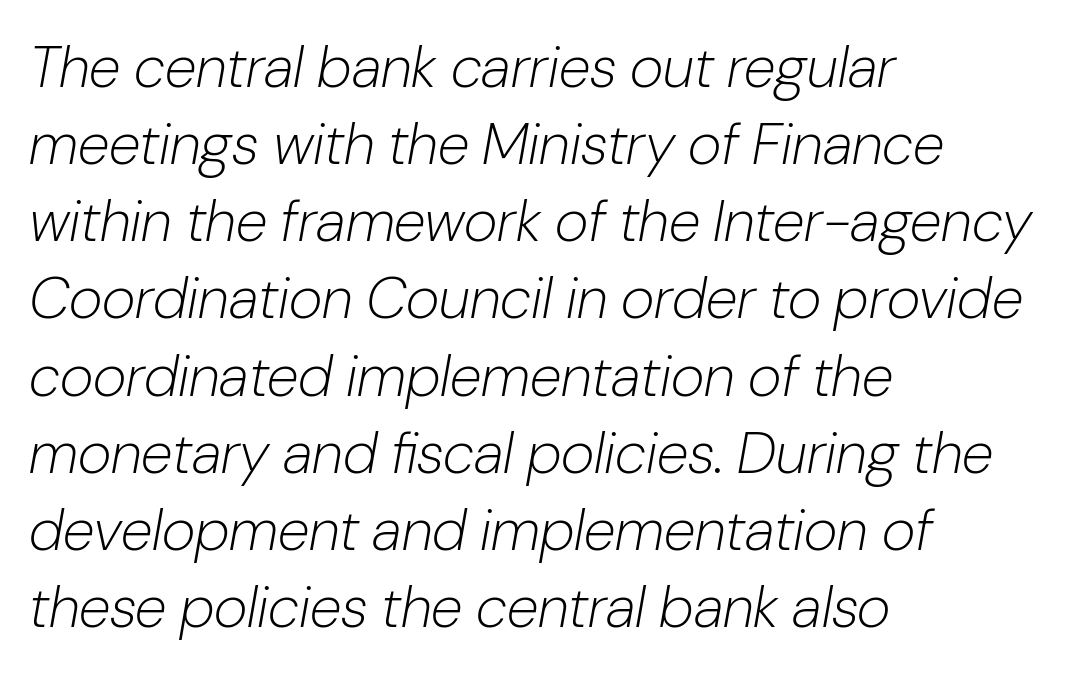
Q: Is the text bold? A: No.
Q: Is the text italic (slanted)? A: Yes, it leans right by about 10 degrees.
Q: Is the text underlined? A: No.
Q: How is the paragraph aligned? A: Left-aligned.
Q: Is the spacing between letters normal or unusually wide? A: Normal.
Q: Is the spacing between lines tight, normal or loose? A: Normal.
Q: Width (condensed, normal, or wide)? A: Normal.
Q: Stroke contrast? A: Low.
Q: x-height? A: Medium.
Q: Monospaced? A: No.
